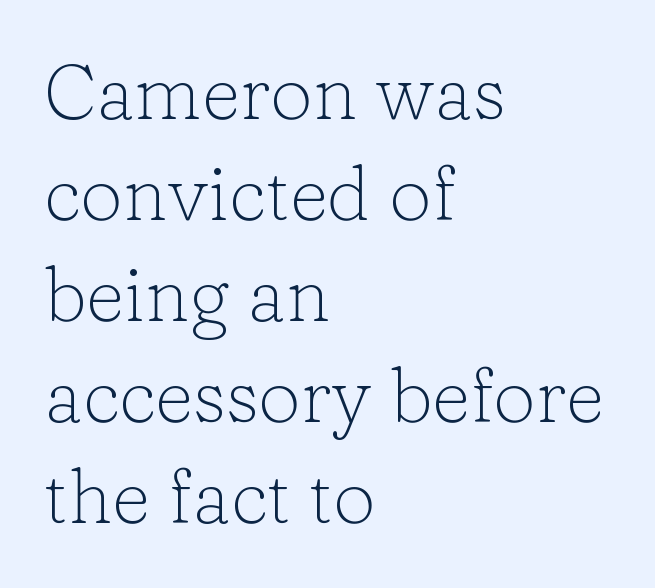
Q: Is the text bold? A: No.
Q: Is the text italic (slanted)? A: No, it is upright.
Q: Is the typeface a serif or a sans-serif typeface? A: Serif.
Q: Is the text underlined? A: No.
Q: How is the paragraph aligned? A: Left-aligned.
Q: Is the spacing between letters normal or unusually wide? A: Normal.
Q: Is the spacing between lines tight, normal or loose? A: Normal.
Q: Width (condensed, normal, or wide)? A: Normal.
Q: Stroke contrast? A: Low.
Q: x-height? A: Medium.
Q: Monospaced? A: No.
